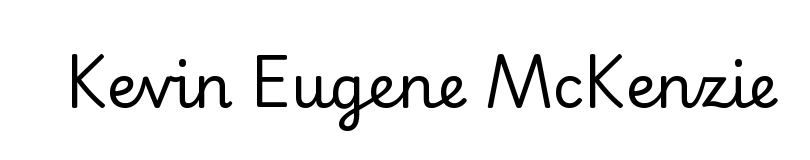
{"serif": "yes", "italic": "no", "bold": "no", "weight": "regular", "width": "normal", "stroke_contrast": "low", "x_height": "small", "monospaced": "no", "underline": "no", "letter_spacing": "normal", "letter_spacing_em": 0.0, "glyph_px": 60}
